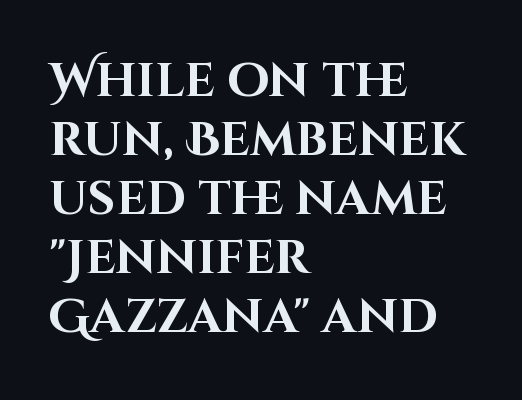
Q: Is the text bold? A: Yes.
Q: Is the text italic (slanted)? A: No, it is upright.
Q: Is the typeface a serif or a sans-serif typeface? A: Sans-serif.
Q: Is the text underlined? A: No.
Q: How is the paragraph aligned? A: Left-aligned.
Q: Is the spacing between letters normal or unusually wide? A: Normal.
Q: Width (condensed, normal, or wide)? A: Normal.
Q: Stroke contrast? A: High.
Q: x-height? A: Large.
Q: Monospaced? A: No.
